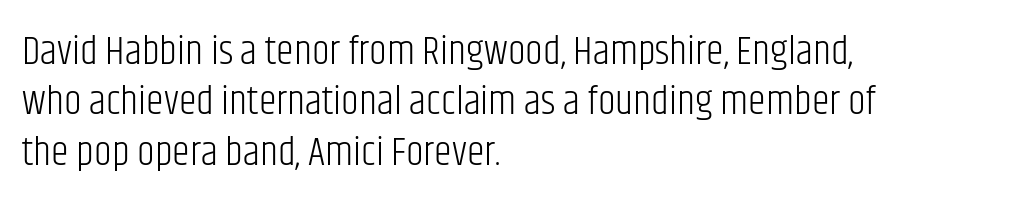
Nope, no serifs anywhere on these letters. Honestly, the row spacing looks completely unremarkable. Notice how the passage keeps a crisp vertical edge on the left only. This is the regular roman posture of the typeface. Words appear dense and cohesive because spacing is normal. The letters advance in unequal steps, a hallmark of proportional type.
